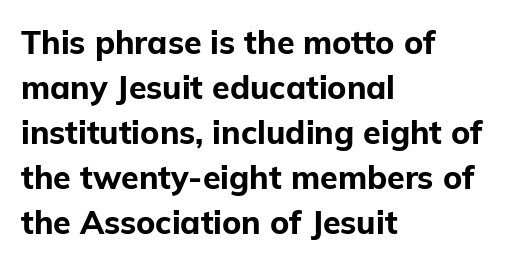
The image shows 32 px bold sans-serif type, upright; set left-aligned, normal line spacing (1.41x), normal letter spacing, not underlined; low stroke contrast and a medium x-height.
